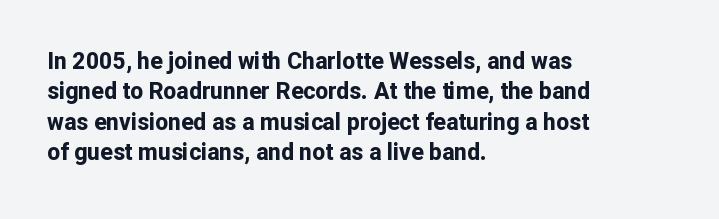
{"italic": "no", "bold": "yes", "underline": "no", "align": "left", "line_spacing": "normal", "line_spacing_ratio": 1.32, "letter_spacing": "normal", "letter_spacing_em": 0.0, "glyph_px": 23}
